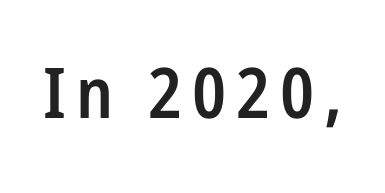
The image shows 70 px semibold, condensed sans-serif type, upright; set not underlined; low stroke contrast and a medium x-height.
